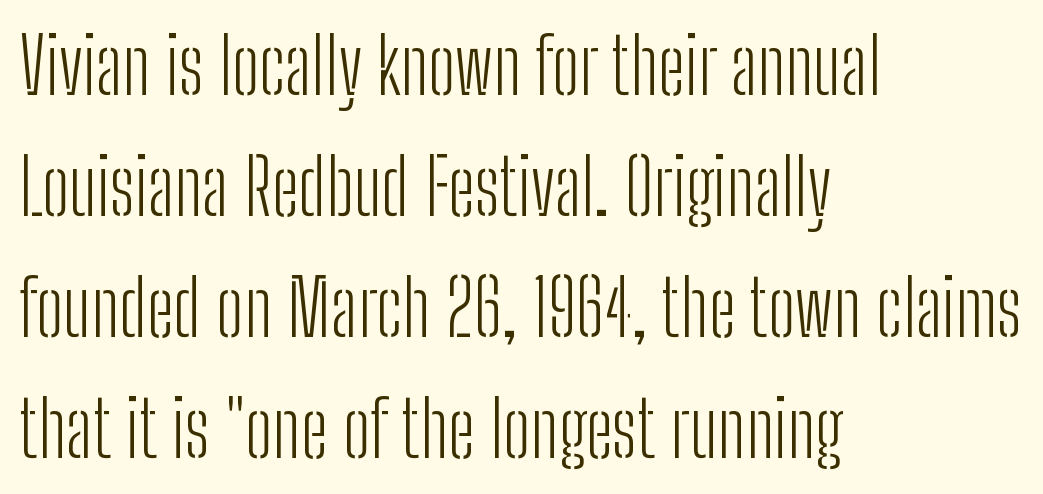
Q: Is the text bold? A: No.
Q: Is the text italic (slanted)? A: No, it is upright.
Q: Is the typeface a serif or a sans-serif typeface? A: Sans-serif.
Q: Is the text underlined? A: No.
Q: How is the paragraph aligned? A: Left-aligned.
Q: Is the spacing between letters normal or unusually wide? A: Normal.
Q: Is the spacing between lines tight, normal or loose? A: Normal.
Q: Width (condensed, normal, or wide)? A: Condensed.
Q: Stroke contrast? A: Low.
Q: x-height? A: Medium.
Q: Monospaced? A: No.
